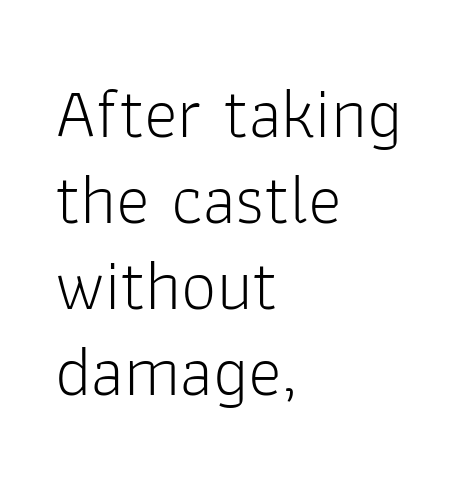
Q: Is the text bold? A: No.
Q: Is the text italic (slanted)? A: No, it is upright.
Q: Is the typeface a serif or a sans-serif typeface? A: Sans-serif.
Q: Is the text underlined? A: No.
Q: How is the paragraph aligned? A: Left-aligned.
Q: Is the spacing between letters normal or unusually wide? A: Normal.
Q: Width (condensed, normal, or wide)? A: Normal.
Q: Stroke contrast? A: Low.
Q: x-height? A: Medium.
Q: Monospaced? A: No.
